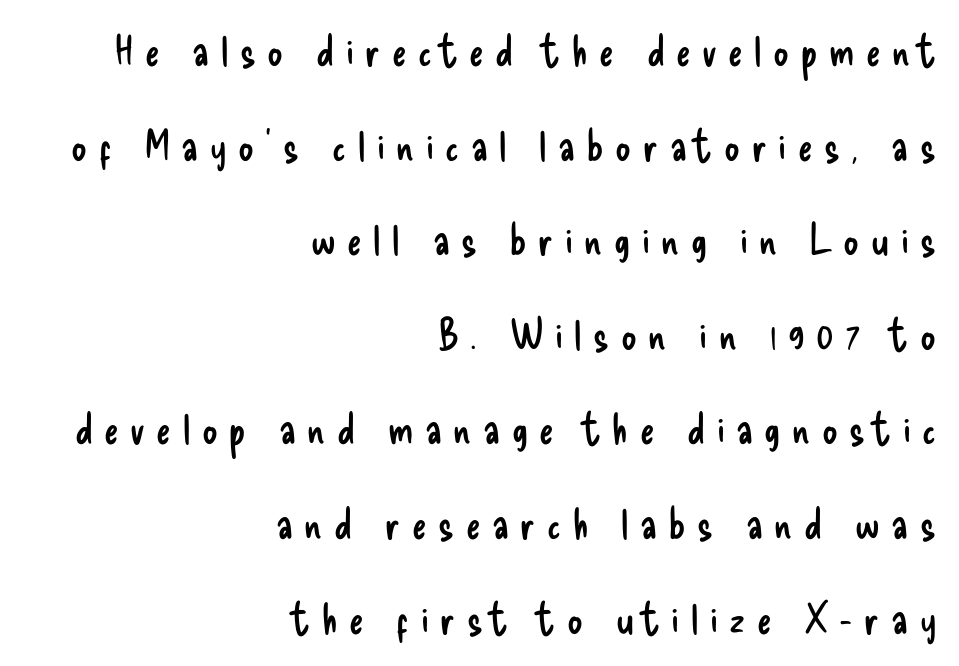
Q: Is the text bold? A: No.
Q: Is the text italic (slanted)? A: No, it is upright.
Q: Is the typeface a serif or a sans-serif typeface? A: Sans-serif.
Q: Is the text underlined? A: No.
Q: How is the paragraph aligned? A: Right-aligned.
Q: Is the spacing between letters normal or unusually wide? A: Unusually wide.
Q: Is the spacing between lines tight, normal or loose? A: Loose.
Q: Width (condensed, normal, or wide)? A: Condensed.
Q: Stroke contrast? A: Low.
Q: x-height? A: Small.
Q: Monospaced? A: No.
